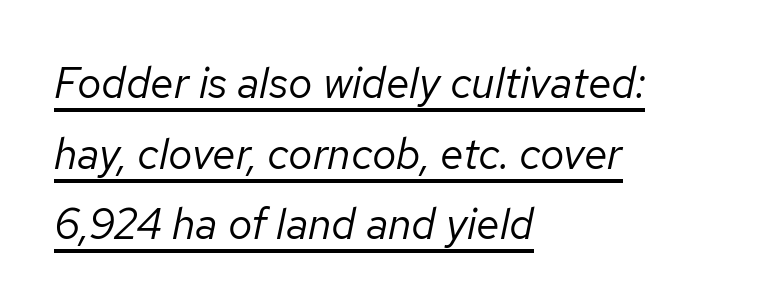
{"italic": "yes", "lean": "right", "slant_degrees": 12, "bold": "no", "weight": "regular", "width": "normal", "stroke_contrast": "low", "x_height": "medium", "monospaced": "no", "underline": "yes", "align": "left", "line_spacing": "normal", "line_spacing_ratio": 1.64, "letter_spacing": "normal", "letter_spacing_em": 0.0, "glyph_px": 43}
